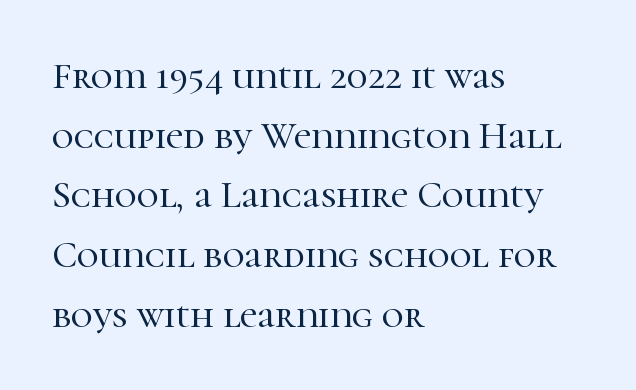
Line starts are locked; line ends wander. Posture: upright roman. These lines are rendered in a variable-pitch font. Clear beneath every line of the passage.
